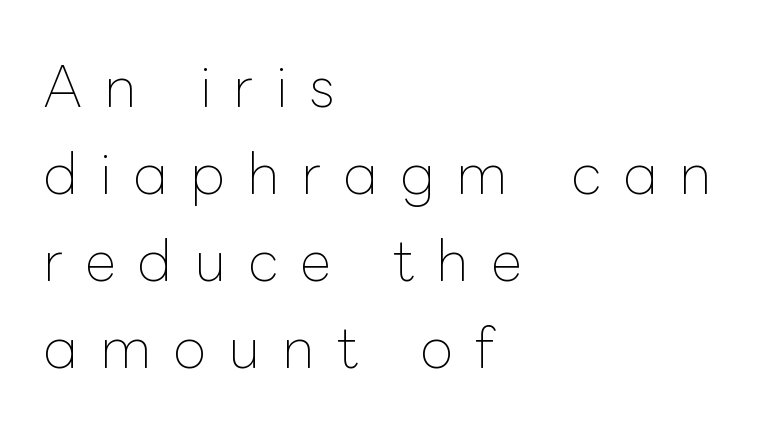
The image shows 54 px thin type, upright; set left-aligned, normal line spacing (1.61x), unusually wide letter spacing (+0.41 em), not underlined; low stroke contrast and a medium x-height.
